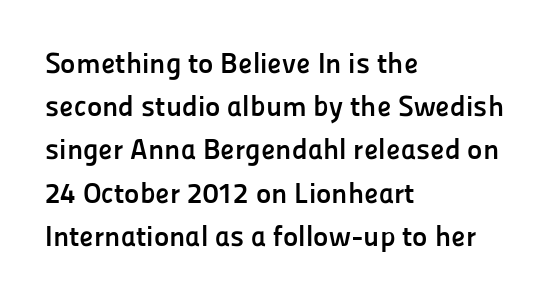
{"serif": "no", "italic": "no", "bold": "yes", "weight": "semibold", "width": "normal", "stroke_contrast": "low", "x_height": "medium", "monospaced": "no", "underline": "no", "align": "left", "line_spacing": "normal", "line_spacing_ratio": 1.49, "letter_spacing": "normal", "letter_spacing_em": 0.0, "glyph_px": 29}
